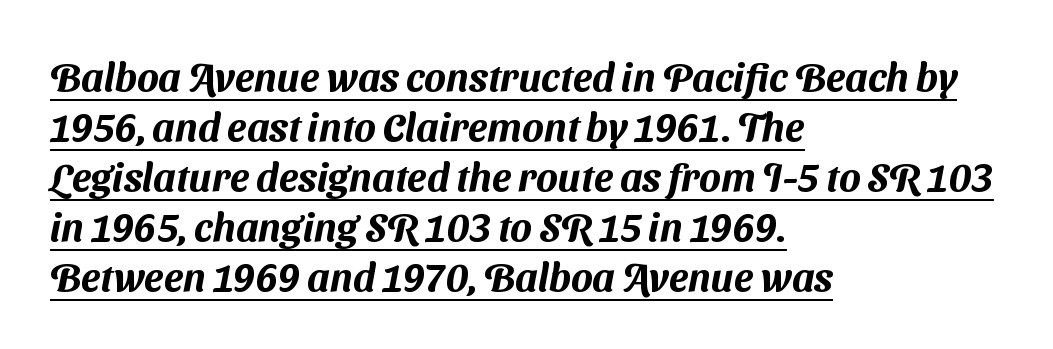
The paragraph has a hard left edge and a soft right edge. Regarding serifs, this sample does without them. This sample uses plain, unmodified letter spacing. Whoever set this chose a conventional vertical rhythm.
